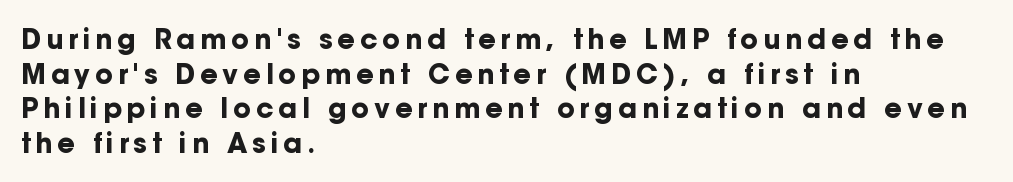
Posture: upright roman. Students, observe: this is what conventionally led text looks like. Anything drawn beneath the words? Only blank space. Strong, thick strokes mark this as bold type. Is the block centered? No — it sits flush against the left margin.
